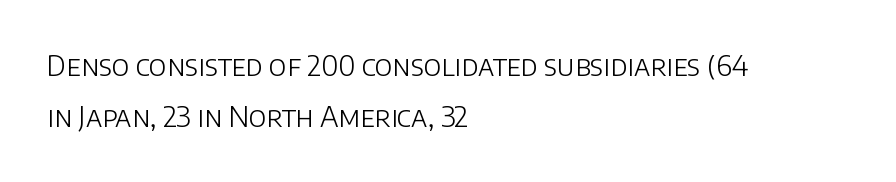
The image shows 28 px light sans-serif type, upright; set left-aligned, line spacing 1.83x, normal letter spacing, not underlined; low stroke contrast and a large x-height.
